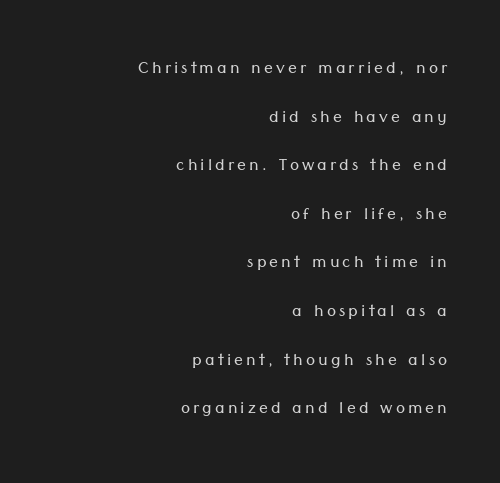
Q: Is the text bold? A: No.
Q: Is the text italic (slanted)? A: No, it is upright.
Q: Is the text underlined? A: No.
Q: How is the paragraph aligned? A: Right-aligned.
Q: Is the spacing between lines tight, normal or loose? A: Loose.
